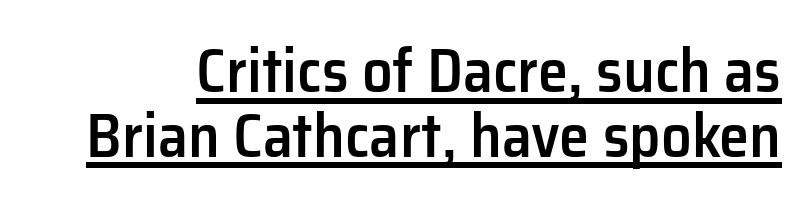
Q: Is the text bold? A: Semi-bold.
Q: Is the text italic (slanted)? A: No, it is upright.
Q: Is the typeface a serif or a sans-serif typeface? A: Sans-serif.
Q: Is the text underlined? A: Yes.
Q: Is the spacing between letters normal or unusually wide? A: Normal.
Q: Is the spacing between lines tight, normal or loose? A: Tight.
Q: Width (condensed, normal, or wide)? A: Normal.
Q: Stroke contrast? A: Low.
Q: x-height? A: Medium.
Q: Monospaced? A: No.
